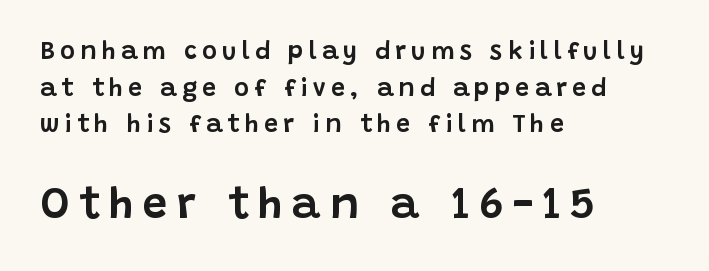
Q: Is the text italic (slanted)? A: No, it is upright.
Q: Is the typeface a serif or a sans-serif typeface? A: Sans-serif.
Q: Is the text underlined? A: No.
Q: How is the paragraph aligned? A: Left-aligned.
Q: Is the spacing between letters normal or unusually wide? A: Unusually wide.
Q: Is the spacing between lines tight, normal or loose? A: Normal.
Q: Which block of text is set in a larger size, the first (top) or the second (bottom)? A: The second (bottom) one.
Q: Width (condensed, normal, or wide)? A: Normal.
Q: Stroke contrast? A: Low.
Q: x-height? A: Large.
Q: Monospaced? A: No.
